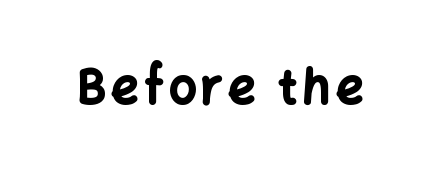
The image shows 48 px bold sans-serif type, upright; set not underlined; low stroke contrast and a medium x-height.
